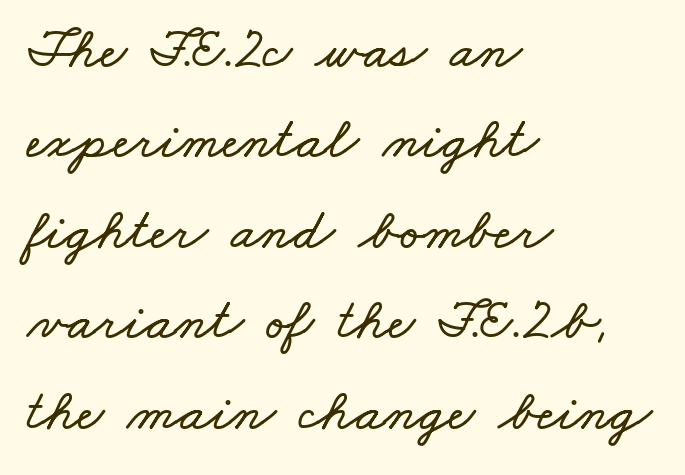
The rendering anchors every line to the left-hand side. These lines keep a tight, regular rhythm from letter to letter. Interline gaps are of average width in this sample. Letters rest on an invisible, unmarked baseline. The face used here is proportionally spaced, like ordinary book or web type.
